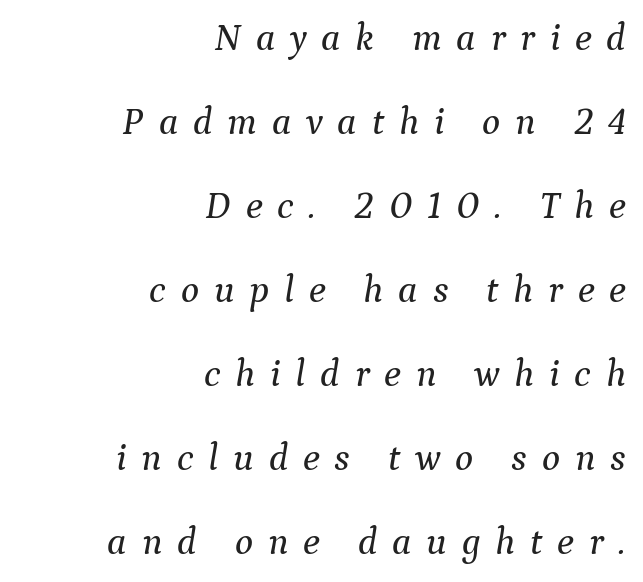
The image shows 38 px serif type, italic (leaning right); set right-aligned, loose line spacing (2.21x), unusually wide letter spacing (+0.39 em), not underlined; medium stroke contrast and a medium x-height.
